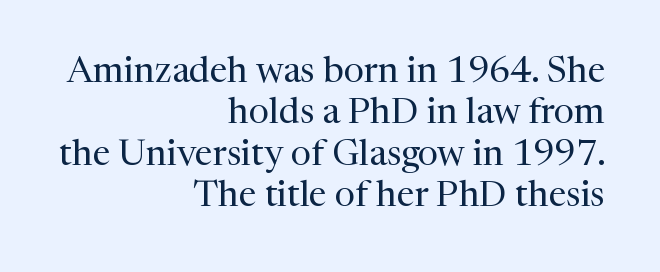
Q: Is the text bold? A: No.
Q: Is the text italic (slanted)? A: No, it is upright.
Q: Is the typeface a serif or a sans-serif typeface? A: Serif.
Q: Is the text underlined? A: No.
Q: How is the paragraph aligned? A: Right-aligned.
Q: Is the spacing between letters normal or unusually wide? A: Normal.
Q: Is the spacing between lines tight, normal or loose? A: Tight.
Q: Width (condensed, normal, or wide)? A: Normal.
Q: Stroke contrast? A: Medium.
Q: x-height? A: Medium.
Q: Monospaced? A: No.
